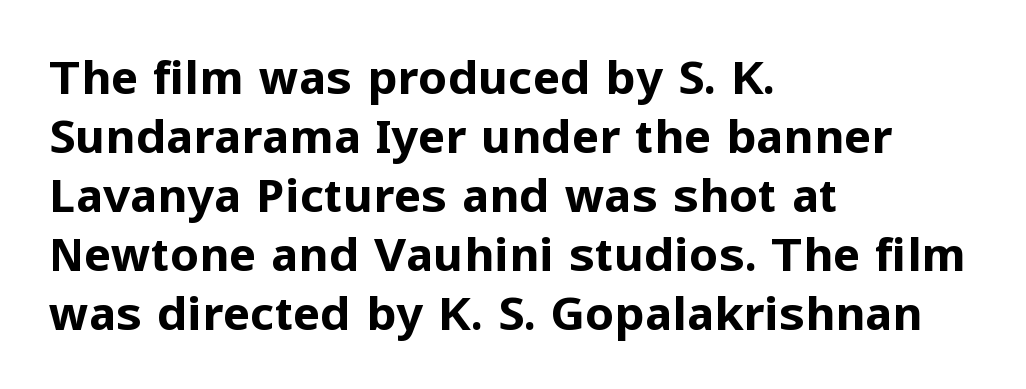
These lines carry a lot of weight — the face is fully bold. The face used here is a sans, in the tradition of grotesques and geometrics. Nope, not italic — everything's standing straight. Line beginnings align vertically; line endings do not. Proportional: the letters do not fall into vertical columns. The block of text has a typical density, with ordinary space between rows.
